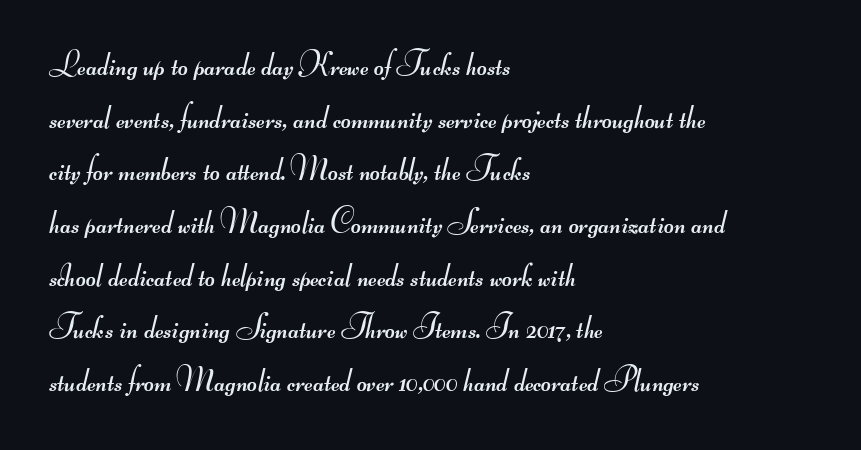
{"serif": "no", "bold": "no", "weight": "regular", "width": "wide", "stroke_contrast": "medium", "monospaced": "no", "underline": "no", "align": "left", "line_spacing": "normal", "line_spacing_ratio": 1.55, "letter_spacing": "normal", "letter_spacing_em": 0.0, "glyph_px": 34}
